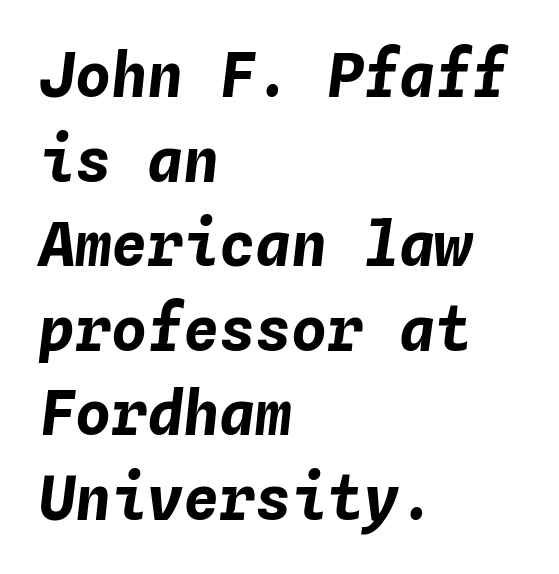
The image shows 60 px bold type, italic (leaning right), monospaced; set left-aligned, normal line spacing (1.41x), normal letter spacing, not underlined; low stroke contrast and a medium x-height.
